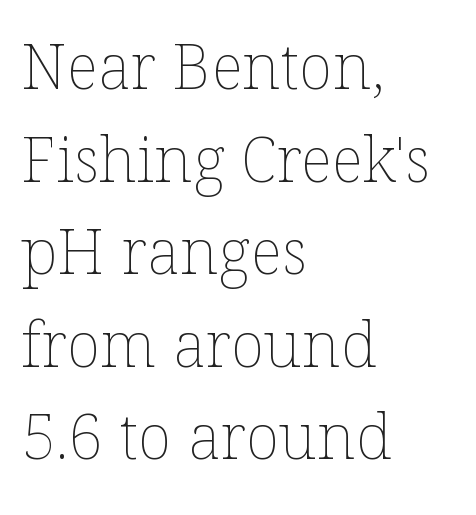
The image shows 63 px thin type, upright; set left-aligned, normal line spacing (1.47x), normal letter spacing, not underlined; low stroke contrast and a medium x-height.
